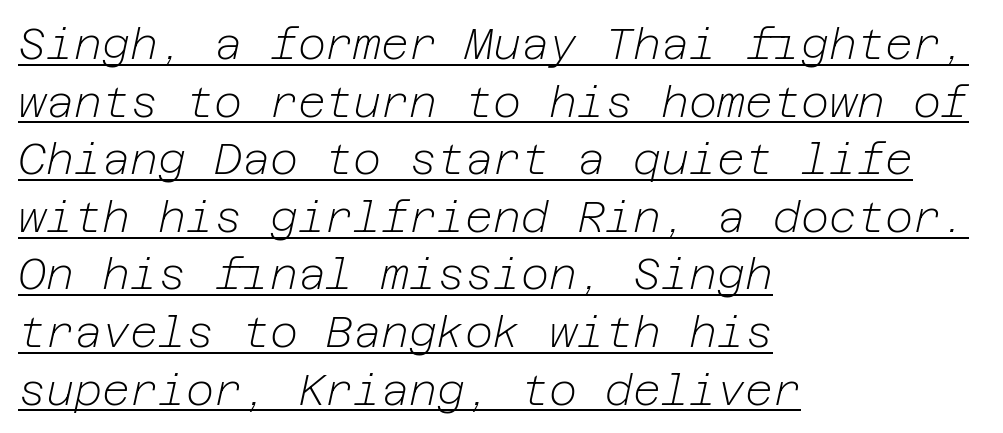
The image shows 43 px light type, italic (leaning right); set left-aligned, normal line spacing (1.34x), normal letter spacing, underlined; low stroke contrast and a medium x-height.
